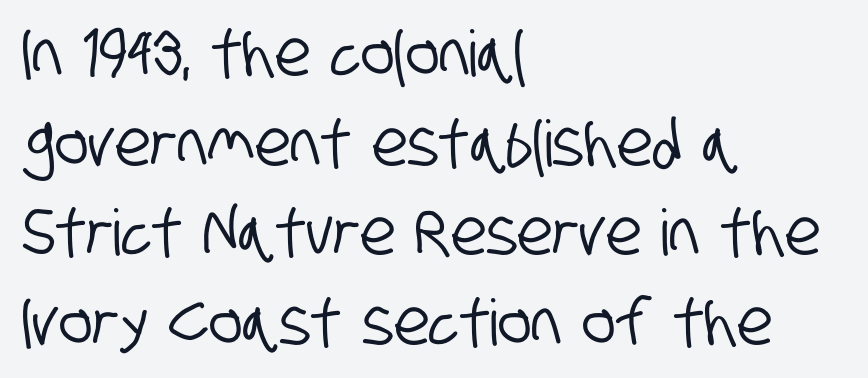
Note the varied advance widths — an 'i' is clearly narrower than an 'm'. In terms of letterspacing, this is plain default setting. In terms of leading, this rendering sits right in the middle. This is sans-serif lettering, the kind often seen on screens and signage.
